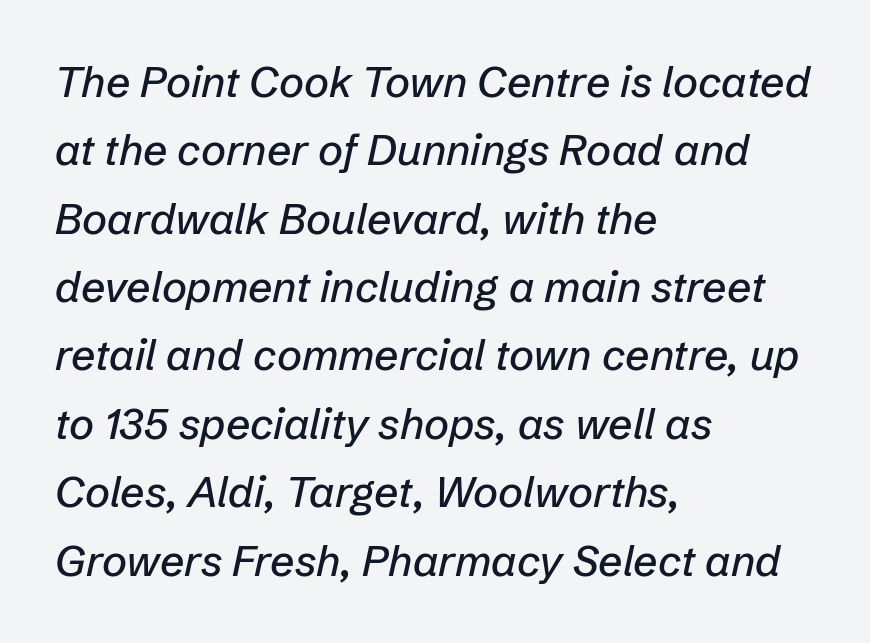
Q: Is the text italic (slanted)? A: Yes, it leans right by about 12 degrees.
Q: Is the text underlined? A: No.
Q: How is the paragraph aligned? A: Left-aligned.
Q: Is the spacing between letters normal or unusually wide? A: Normal.
Q: Is the spacing between lines tight, normal or loose? A: Normal.
Q: Width (condensed, normal, or wide)? A: Normal.
Q: Stroke contrast? A: Low.
Q: x-height? A: Medium.
Q: Monospaced? A: No.
